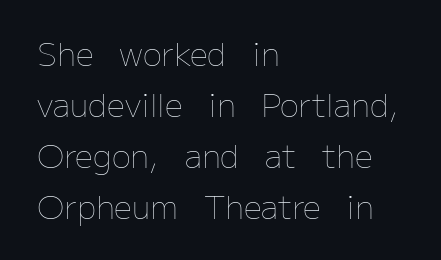
{"italic": "no", "bold": "no", "weight": "thin", "width": "normal", "stroke_contrast": "low", "x_height": "medium", "monospaced": "no", "underline": "no", "align": "left", "line_spacing": "normal", "line_spacing_ratio": 1.59, "letter_spacing": "normal", "letter_spacing_em": 0.0, "glyph_px": 32}
